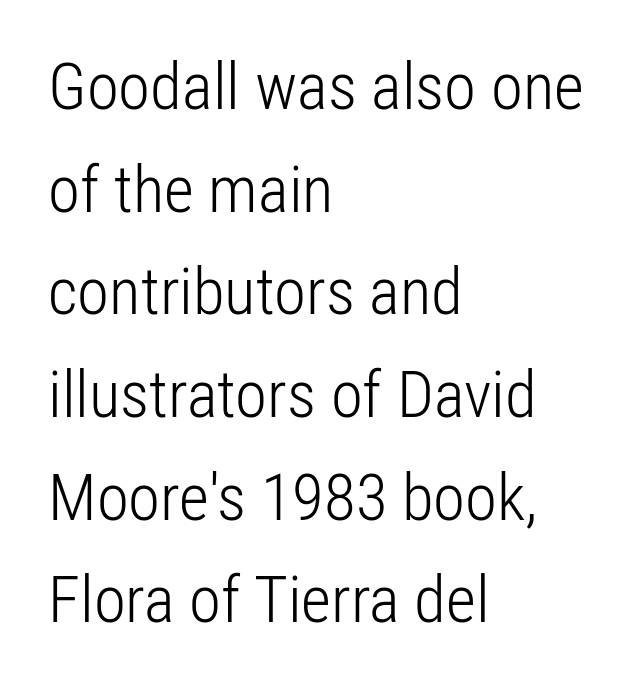
The image shows 65 px light, condensed sans-serif type, upright; set left-aligned, normal line spacing (1.58x), normal letter spacing, not underlined; low stroke contrast and a medium x-height.
